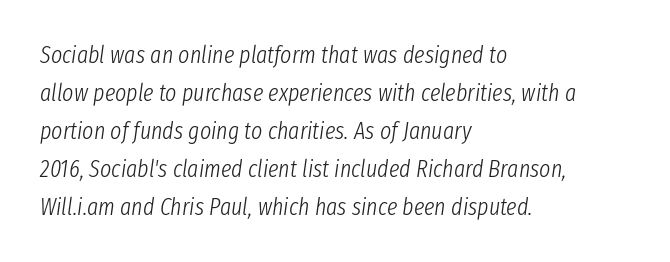
The image shows 24 px text type, italic (leaning right); set left-aligned, normal line spacing (1.58x), normal letter spacing, not underlined.
